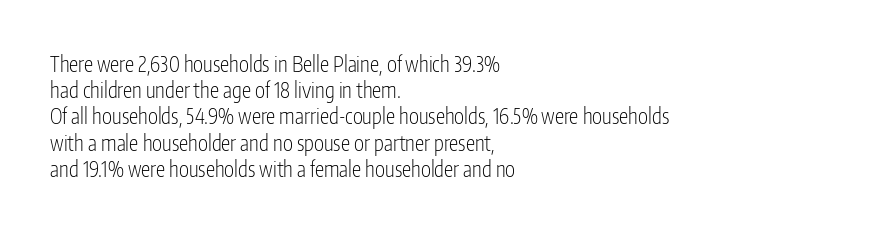
Does extra space separate the letters? No, they use regular spacing. Layout note: lines flush left. The area under the type is left untouched. This reads as an unemphasized weight, regular at the heaviest. This is roman type, the default non-slanted kind. Vertical spacing — default.
